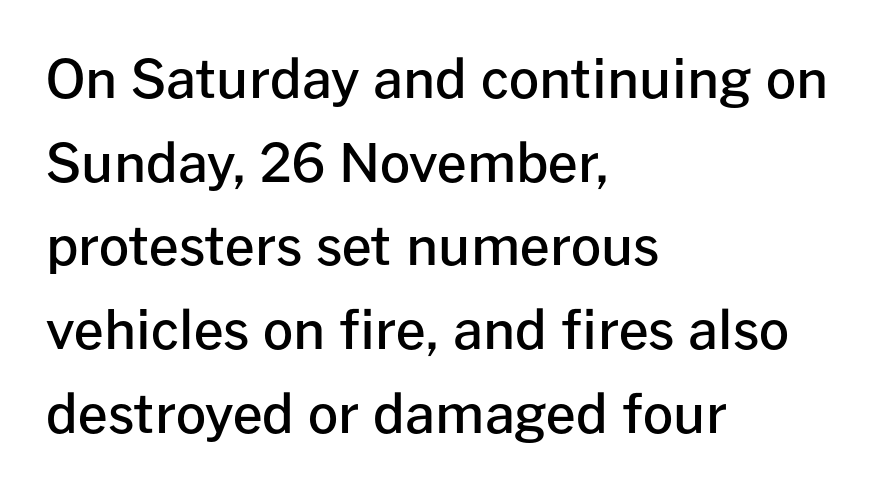
The image shows 53 px semibold sans-serif type, upright; set left-aligned, normal line spacing (1.58x), normal letter spacing, not underlined; low stroke contrast and a medium x-height.
